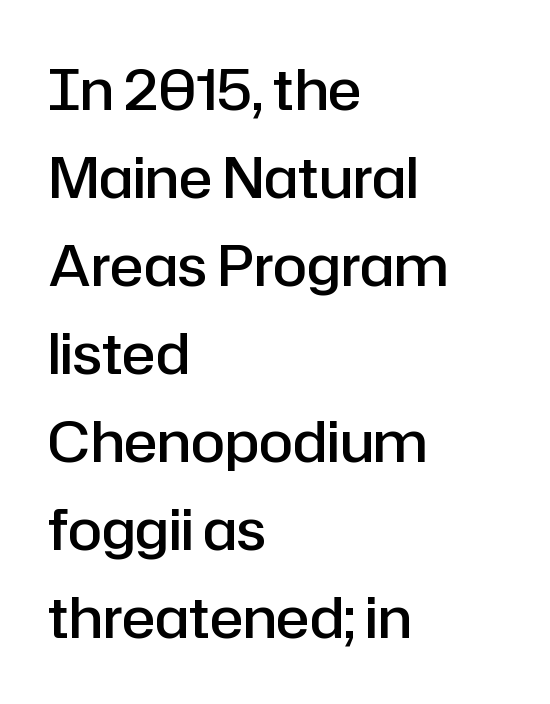
Underlining? Definitely not there. Line starts are locked; line ends wander. Stroke thickness is moderately raised; the sample reads as semibold. A normal amount of white space separates one row of letters from the next. Is this a fixed-width face? No — the glyphs have proportional, varying widths. Caption: standard tracking, unaltered.
